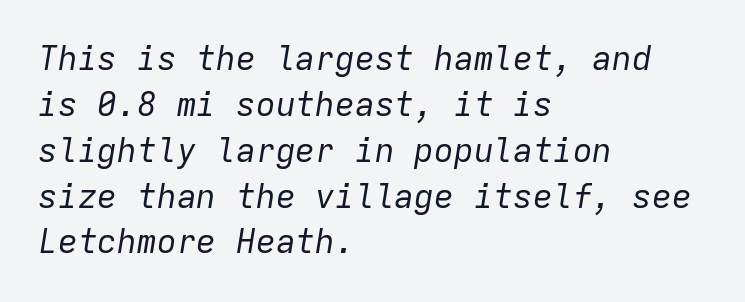
{"italic": "yes", "lean": "right", "slant_degrees": 9, "bold": "no", "weight": "regular", "width": "normal", "stroke_contrast": "low", "x_height": "medium", "monospaced": "yes", "underline": "no", "align": "left", "line_spacing": "normal", "line_spacing_ratio": 1.39, "letter_spacing": "normal", "letter_spacing_em": 0.0, "glyph_px": 33}
